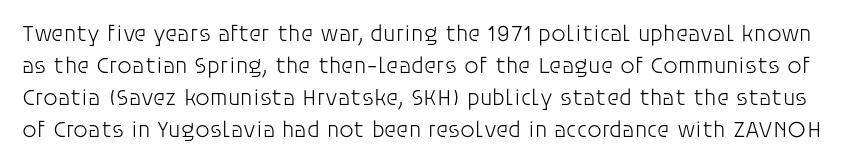
The image shows 23 px text type, upright; set normal line spacing (1.39x), normal letter spacing, not underlined.
